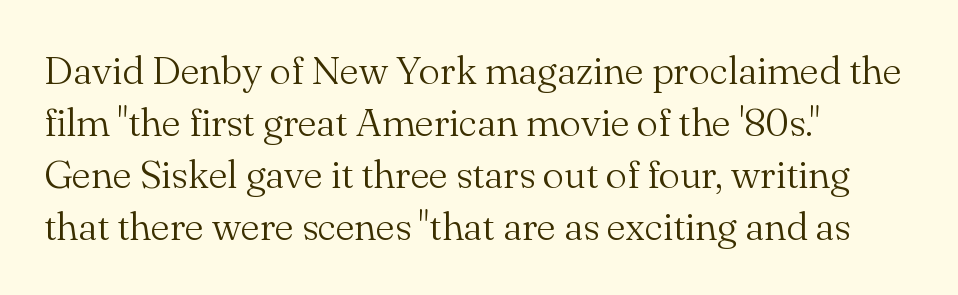
Q: Is the text bold? A: No.
Q: Is the text italic (slanted)? A: No, it is upright.
Q: Is the typeface a serif or a sans-serif typeface? A: Serif.
Q: Is the text underlined? A: No.
Q: How is the paragraph aligned? A: Left-aligned.
Q: Is the spacing between letters normal or unusually wide? A: Normal.
Q: Is the spacing between lines tight, normal or loose? A: Normal.
Q: Width (condensed, normal, or wide)? A: Normal.
Q: Stroke contrast? A: Medium.
Q: x-height? A: Small.
Q: Monospaced? A: No.
